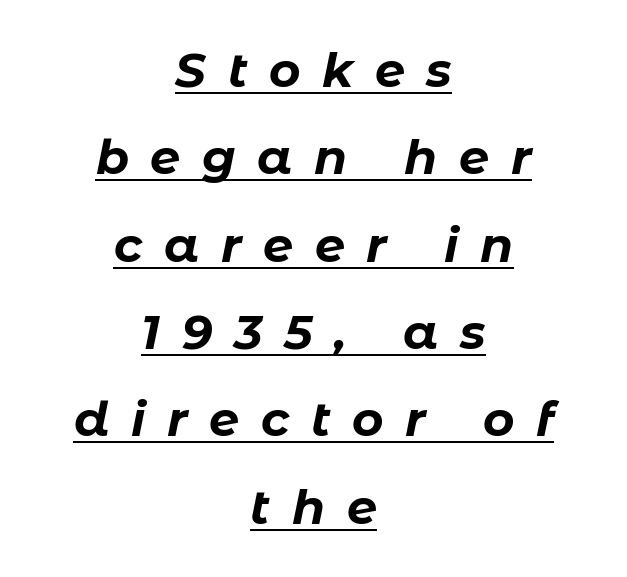
Q: Is the text bold? A: Yes.
Q: Is the text italic (slanted)? A: Yes, it leans right by about 11 degrees.
Q: Is the text underlined? A: Yes.
Q: How is the paragraph aligned? A: Centered.
Q: Is the spacing between letters normal or unusually wide? A: Unusually wide.
Q: Width (condensed, normal, or wide)? A: Normal.
Q: Stroke contrast? A: Low.
Q: x-height? A: Medium.
Q: Monospaced? A: No.
